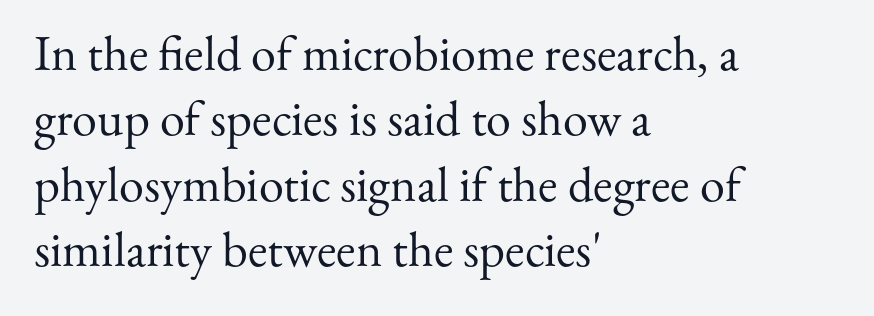
Q: Is the text bold? A: No.
Q: Is the text italic (slanted)? A: No, it is upright.
Q: Is the typeface a serif or a sans-serif typeface? A: Serif.
Q: Is the text underlined? A: No.
Q: How is the paragraph aligned? A: Left-aligned.
Q: Is the spacing between letters normal or unusually wide? A: Normal.
Q: Is the spacing between lines tight, normal or loose? A: Normal.
Q: Width (condensed, normal, or wide)? A: Normal.
Q: Stroke contrast? A: Medium.
Q: x-height? A: Small.
Q: Monospaced? A: No.
